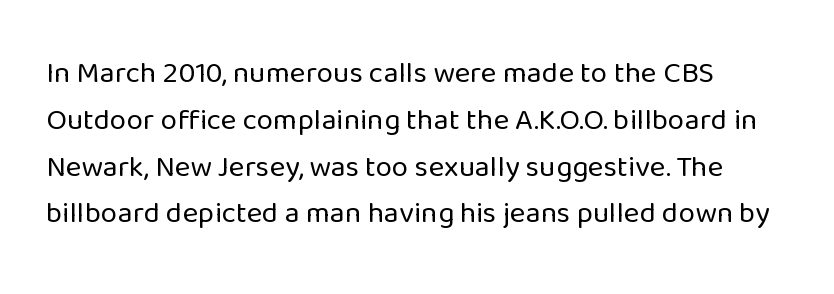
Q: Is the text bold? A: No.
Q: Is the text italic (slanted)? A: No, it is upright.
Q: Is the typeface a serif or a sans-serif typeface? A: Sans-serif.
Q: Is the text underlined? A: No.
Q: Is the spacing between letters normal or unusually wide? A: Normal.
Q: Is the spacing between lines tight, normal or loose? A: Normal.
Q: Width (condensed, normal, or wide)? A: Normal.
Q: Stroke contrast? A: Low.
Q: x-height? A: Medium.
Q: Monospaced? A: No.
